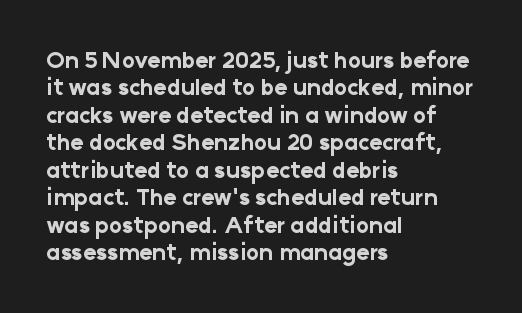
{"italic": "no", "bold": "yes", "underline": "no", "align": "left", "line_spacing": "normal", "line_spacing_ratio": 1.25, "letter_spacing": "normal", "letter_spacing_em": 0.0, "glyph_px": 22}
